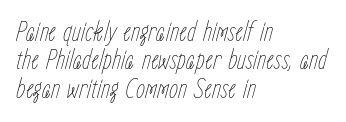
Q: Is the text bold? A: No.
Q: Is the text italic (slanted)? A: Yes, it leans right by about 15 degrees.
Q: Is the text underlined? A: No.
Q: How is the paragraph aligned? A: Left-aligned.
Q: Is the spacing between letters normal or unusually wide? A: Normal.
Q: Is the spacing between lines tight, normal or loose? A: Tight.
Q: Width (condensed, normal, or wide)? A: Condensed.
Q: Stroke contrast? A: Low.
Q: x-height? A: Medium.
Q: Monospaced? A: No.
